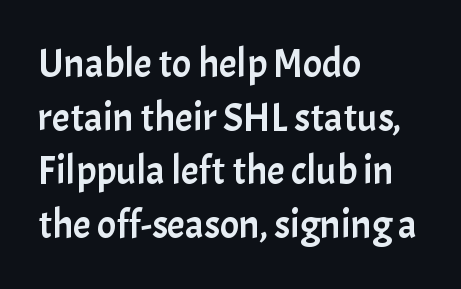
Q: Is the text italic (slanted)? A: No, it is upright.
Q: Is the typeface a serif or a sans-serif typeface? A: Sans-serif.
Q: Is the text underlined? A: No.
Q: How is the paragraph aligned? A: Left-aligned.
Q: Is the spacing between letters normal or unusually wide? A: Normal.
Q: Is the spacing between lines tight, normal or loose? A: Normal.
Q: Width (condensed, normal, or wide)? A: Normal.
Q: Stroke contrast? A: Low.
Q: x-height? A: Medium.
Q: Monospaced? A: No.
